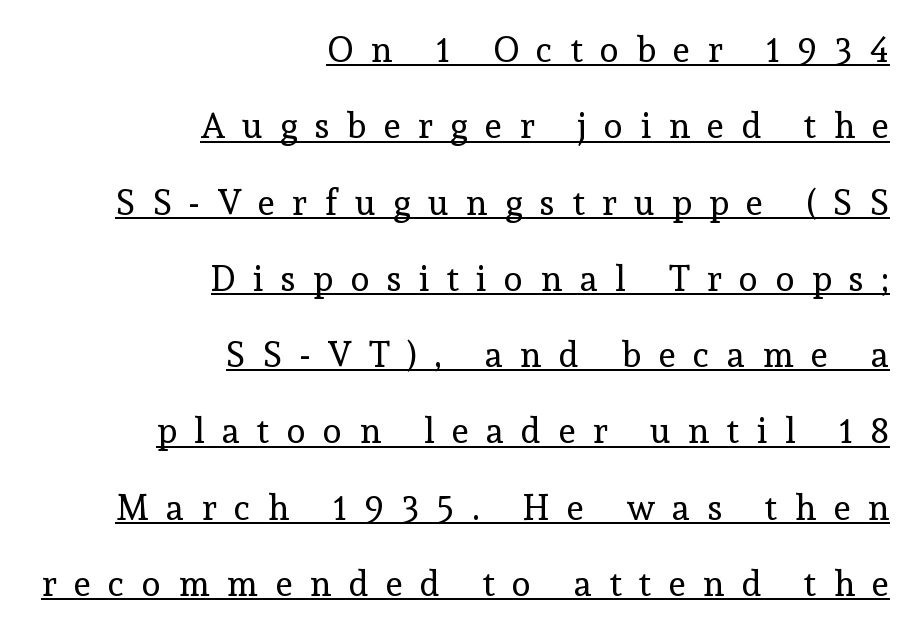
Q: Is the text bold? A: No.
Q: Is the text italic (slanted)? A: No, it is upright.
Q: Is the typeface a serif or a sans-serif typeface? A: Serif.
Q: Is the text underlined? A: Yes.
Q: How is the paragraph aligned? A: Right-aligned.
Q: Is the spacing between letters normal or unusually wide? A: Unusually wide.
Q: Is the spacing between lines tight, normal or loose? A: Loose.
Q: Width (condensed, normal, or wide)? A: Normal.
Q: x-height? A: Medium.
Q: Monospaced? A: No.
